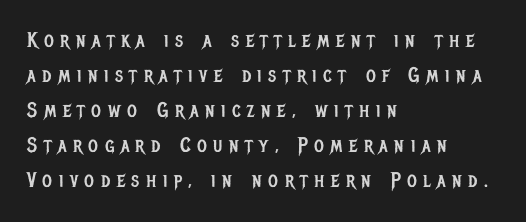
Posture: straight, roman, zero tilt. Each new line begins a customary step beneath the previous one. Letters have the restrained weight of plain body copy at most. How are the letters spaced? Widely, with obvious added tracking.
